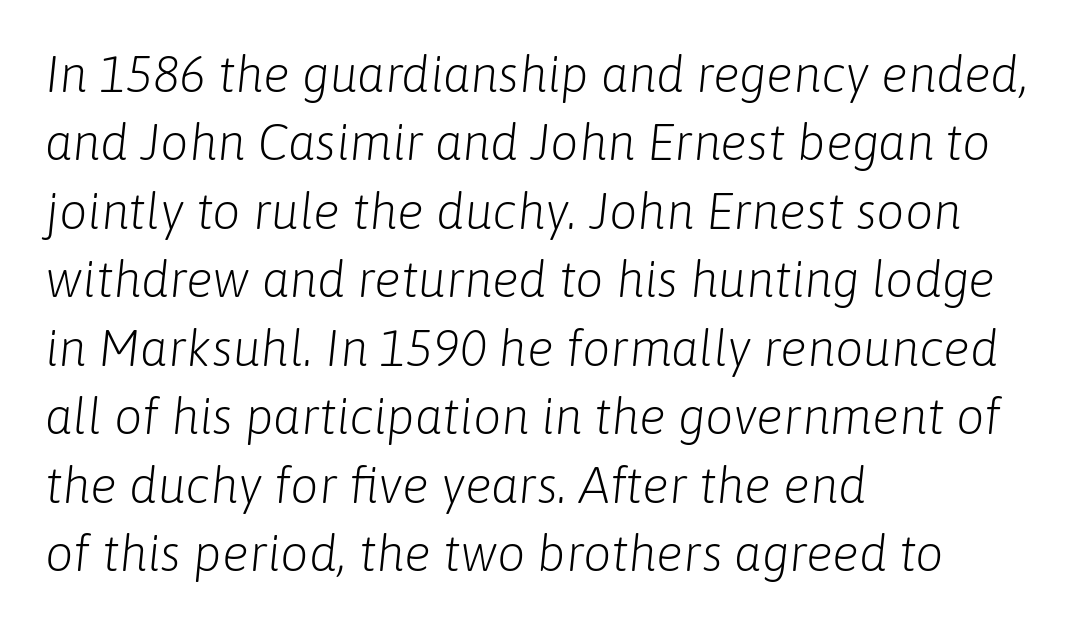
The image shows 50 px light type, italic (leaning right); set left-aligned, normal line spacing (1.37x), normal letter spacing, not underlined; low stroke contrast and a medium x-height.
